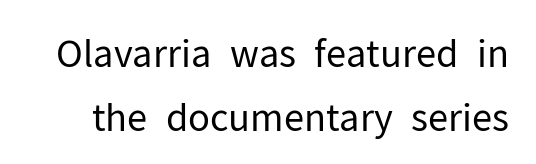
Q: Is the text bold? A: No.
Q: Is the text italic (slanted)? A: No, it is upright.
Q: Is the typeface a serif or a sans-serif typeface? A: Sans-serif.
Q: Is the text underlined? A: No.
Q: Is the spacing between letters normal or unusually wide? A: Normal.
Q: Width (condensed, normal, or wide)? A: Normal.
Q: Stroke contrast? A: Low.
Q: x-height? A: Medium.
Q: Monospaced? A: No.
